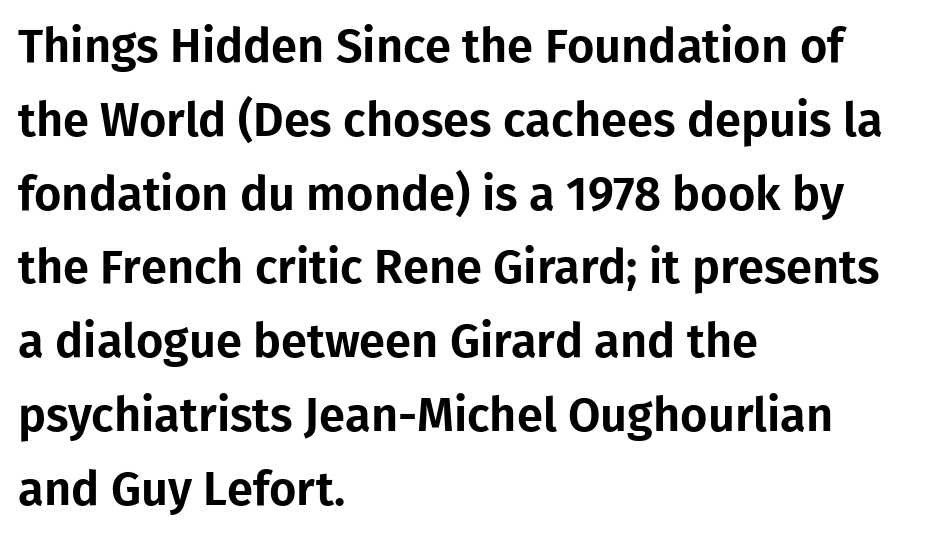
The image shows 47 px sans-serif type, upright; set left-aligned, normal line spacing (1.57x), normal letter spacing, not underlined; low stroke contrast and a medium x-height.
